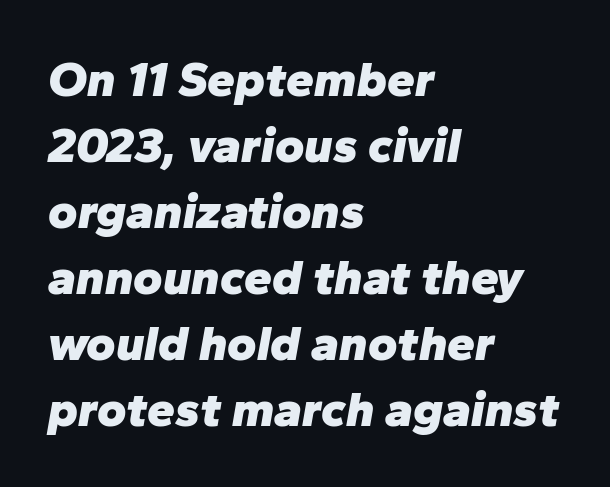
Words float on clear page, feet unadorned. These lines are set flush left with a ragged right edge. Caption: standard tracking, unaltered. These lines sit exactly where default settings would place them.
